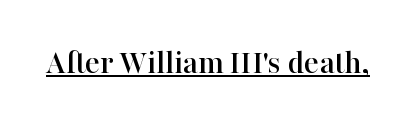
Q: Is the text italic (slanted)? A: No, it is upright.
Q: Is the typeface a serif or a sans-serif typeface? A: Serif.
Q: Is the text underlined? A: Yes.
Q: Is the spacing between letters normal or unusually wide? A: Normal.
Q: Width (condensed, normal, or wide)? A: Normal.
Q: Stroke contrast? A: High.
Q: x-height? A: Medium.
Q: Monospaced? A: No.
